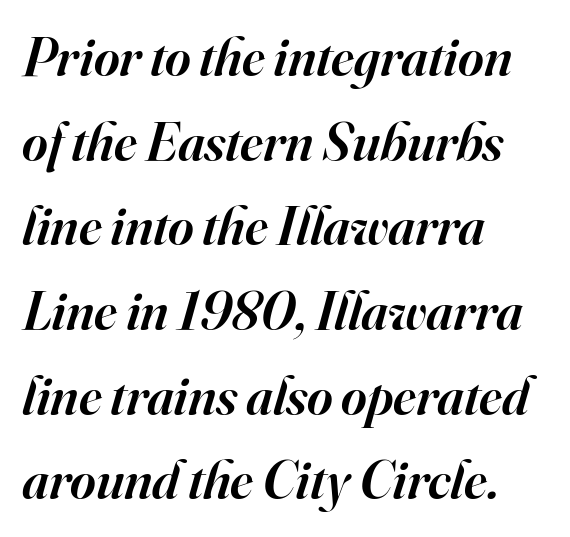
The image shows 55 px semibold serif type, italic (leaning right); set left-aligned, normal line spacing (1.54x), normal letter spacing, not underlined; high stroke contrast and a small x-height.
